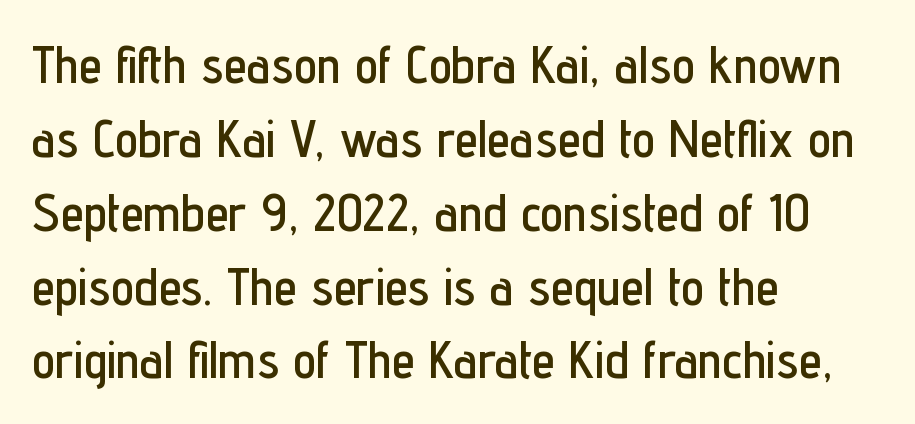
Q: Is the text italic (slanted)? A: No, it is upright.
Q: Is the typeface a serif or a sans-serif typeface? A: Sans-serif.
Q: Is the text underlined? A: No.
Q: How is the paragraph aligned? A: Left-aligned.
Q: Is the spacing between letters normal or unusually wide? A: Normal.
Q: Is the spacing between lines tight, normal or loose? A: Normal.
Q: Width (condensed, normal, or wide)? A: Condensed.
Q: Stroke contrast? A: Low.
Q: x-height? A: Medium.
Q: Monospaced? A: No.
